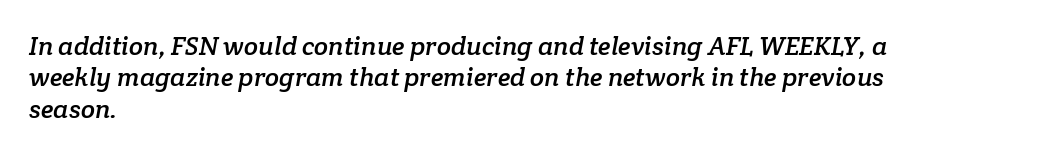
The paragraph shown leans on its left margin. The glyphs are unaccompanied by any horizontal stroke below them. Words appear dense and cohesive because spacing is normal.
